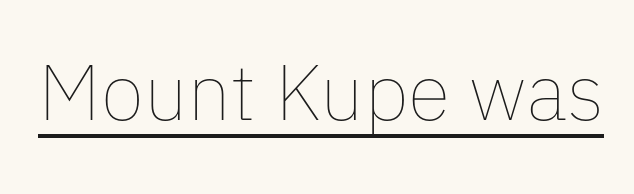
The image shows 79 px thin type, upright; set normal letter spacing, underlined; low stroke contrast and a medium x-height.
